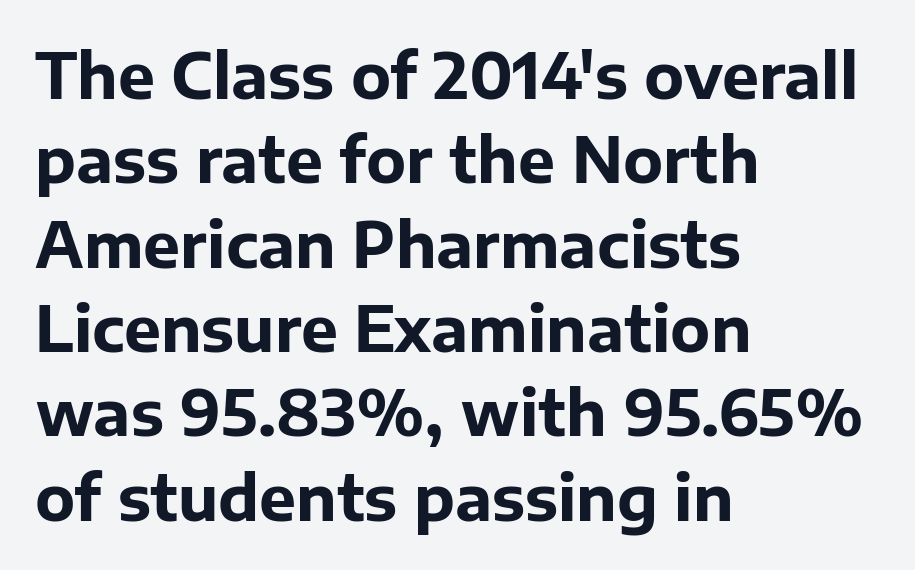
{"serif": "no", "italic": "no", "bold": "yes", "weight": "bold", "width": "normal", "stroke_contrast": "low", "x_height": "medium", "monospaced": "no", "underline": "no", "align": "left", "line_spacing": "normal", "line_spacing_ratio": 1.36, "letter_spacing": "normal", "letter_spacing_em": 0.0, "glyph_px": 62}
